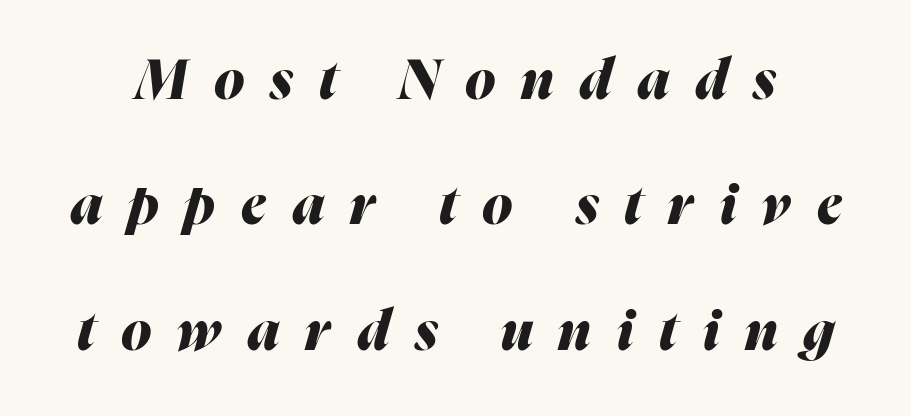
The image shows 55 px heavy type, italic (leaning right); set loose line spacing (2.28x), unusually wide letter spacing (+0.47 em), not underlined; medium stroke contrast and a medium x-height.
